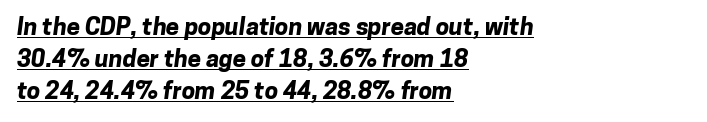
The image shows 24 px bold type; set left-aligned, normal line spacing (1.33x), normal letter spacing, underlined.
